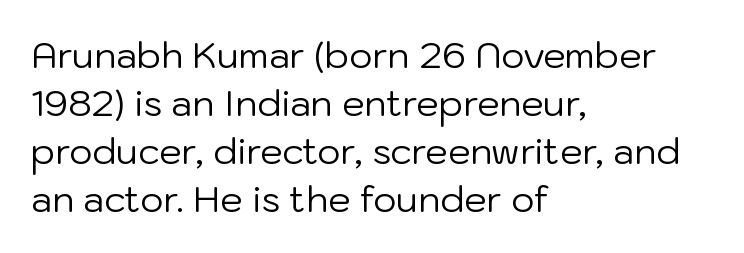
Lines of text with bare space underneath. Here the designer chose a conventional face with non-uniform glyph widths. This sample is left-justified, so line endings fall wherever the words run out. Unlike a traditional serif, this face leaves its strokes unadorned. The cut favours lightness, reaching ordinary text weight at its darkest. Rendered with straight, roman letterforms.
